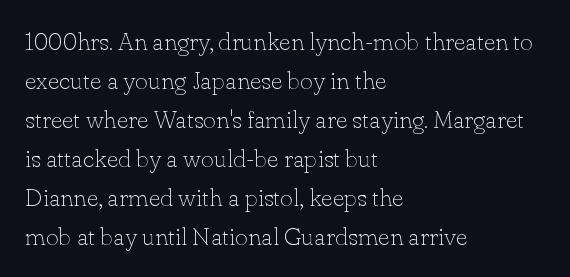
{"italic": "no", "bold": "no", "underline": "no", "align": "left", "line_spacing": "normal", "line_spacing_ratio": 1.56, "letter_spacing": "normal", "letter_spacing_em": 0.0, "glyph_px": 25}
